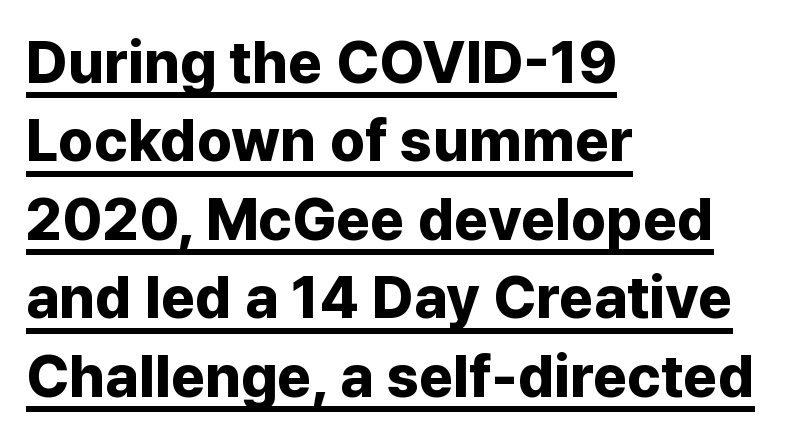
{"serif": "no", "italic": "no", "bold": "yes", "weight": "bold", "width": "normal", "stroke_contrast": "low", "x_height": "medium", "monospaced": "no", "underline": "yes", "align": "left", "line_spacing": "normal", "line_spacing_ratio": 1.33, "letter_spacing": "normal", "letter_spacing_em": 0.0, "glyph_px": 59}
